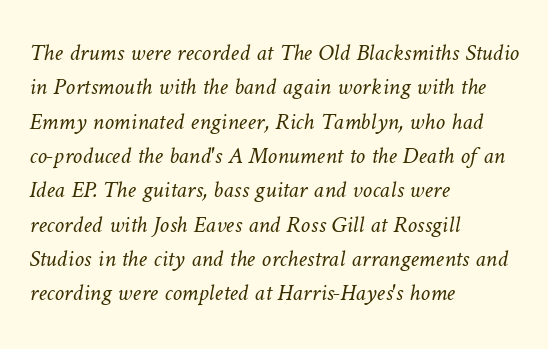
Q: Is the text bold? A: No.
Q: Is the text underlined? A: No.
Q: How is the paragraph aligned? A: Left-aligned.
Q: Is the spacing between letters normal or unusually wide? A: Normal.
Q: Is the spacing between lines tight, normal or loose? A: Normal.
